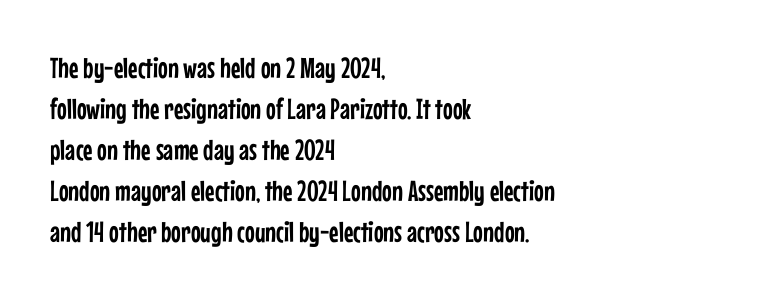
Q: Is the text italic (slanted)? A: No, it is upright.
Q: Is the typeface a serif or a sans-serif typeface? A: Sans-serif.
Q: Is the text underlined? A: No.
Q: How is the paragraph aligned? A: Left-aligned.
Q: Is the spacing between letters normal or unusually wide? A: Normal.
Q: Is the spacing between lines tight, normal or loose? A: Normal.
Q: Width (condensed, normal, or wide)? A: Condensed.
Q: Stroke contrast? A: Low.
Q: x-height? A: Medium.
Q: Monospaced? A: No.
